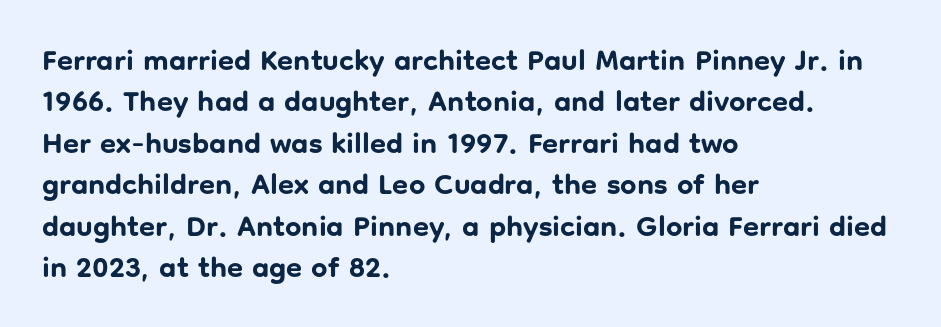
The image shows 29 px bold sans-serif type, upright; set left-aligned, normal line spacing (1.43x), normal letter spacing, not underlined; low stroke contrast and a medium x-height.
